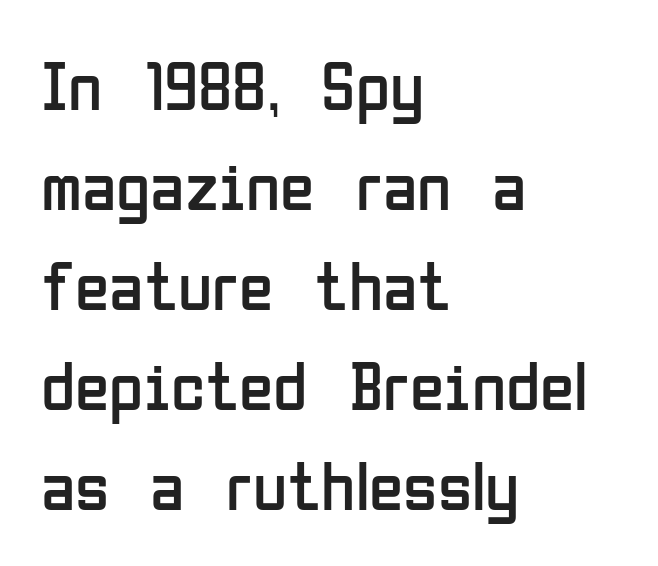
Q: Is the text bold? A: No.
Q: Is the text italic (slanted)? A: No, it is upright.
Q: Is the typeface a serif or a sans-serif typeface? A: Sans-serif.
Q: Is the text underlined? A: No.
Q: How is the paragraph aligned? A: Left-aligned.
Q: Is the spacing between letters normal or unusually wide? A: Normal.
Q: Is the spacing between lines tight, normal or loose? A: Normal.
Q: Width (condensed, normal, or wide)? A: Condensed.
Q: Stroke contrast? A: Low.
Q: x-height? A: Medium.
Q: Monospaced? A: No.
